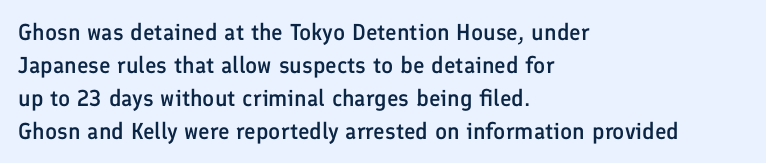
The image shows 23 px text type, upright; set left-aligned, normal line spacing (1.43x), normal letter spacing, not underlined.
